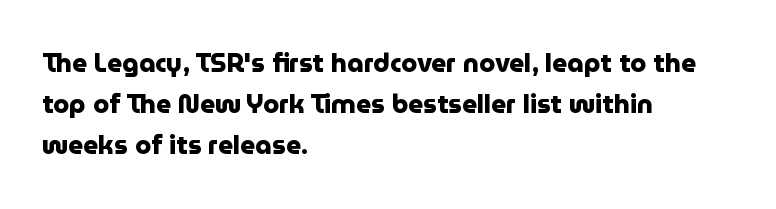
{"italic": "no", "bold": "yes", "underline": "no", "align": "left", "line_spacing": "normal", "line_spacing_ratio": 1.58, "letter_spacing": "normal", "letter_spacing_em": 0.0, "glyph_px": 26}
